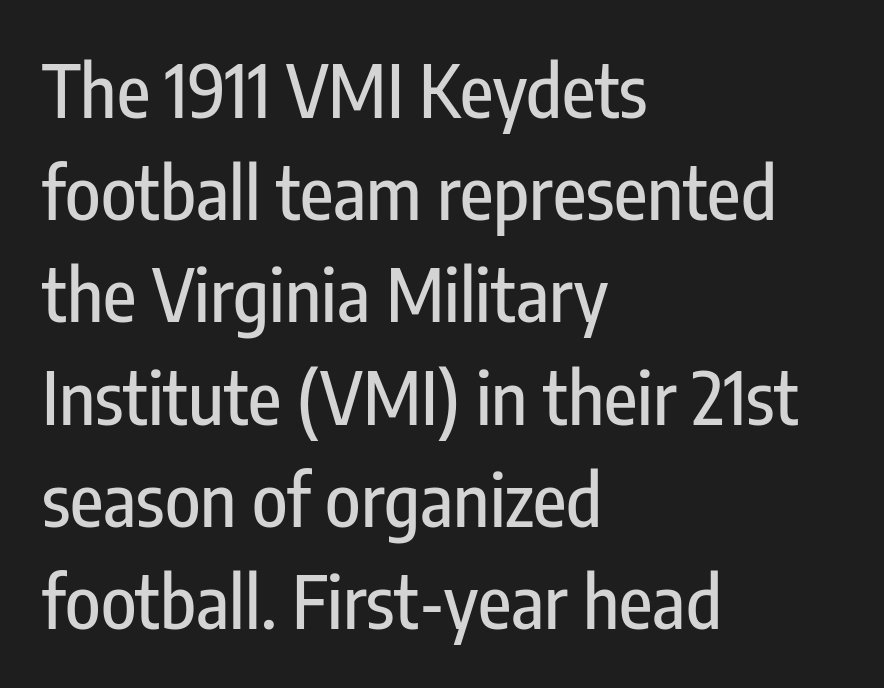
This is roman type, the default non-slanted kind. The specimen omits any rule beneath the text block's lines. Words appear dense and cohesive because spacing is normal. Here the designer chose a conventional face with non-uniform glyph widths. This sample keeps an unexceptional amount of space between lines.
